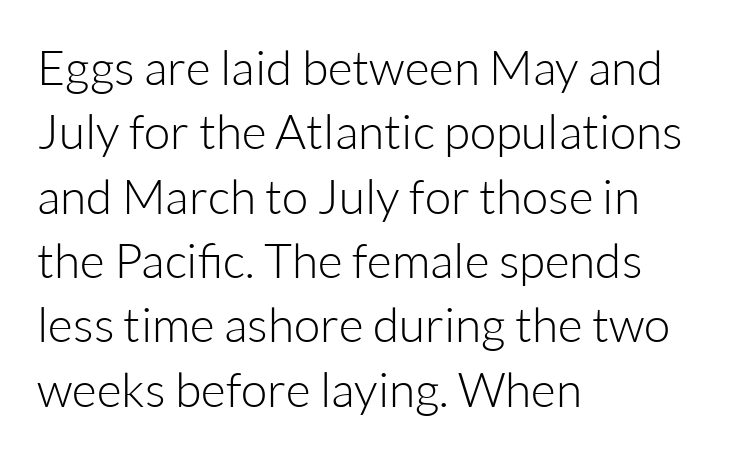
{"serif": "no", "italic": "no", "bold": "no", "weight": "light", "width": "normal", "stroke_contrast": "low", "x_height": "medium", "monospaced": "no", "underline": "no", "align": "left", "line_spacing": "normal", "line_spacing_ratio": 1.34, "letter_spacing": "normal", "letter_spacing_em": 0.0, "glyph_px": 48}
